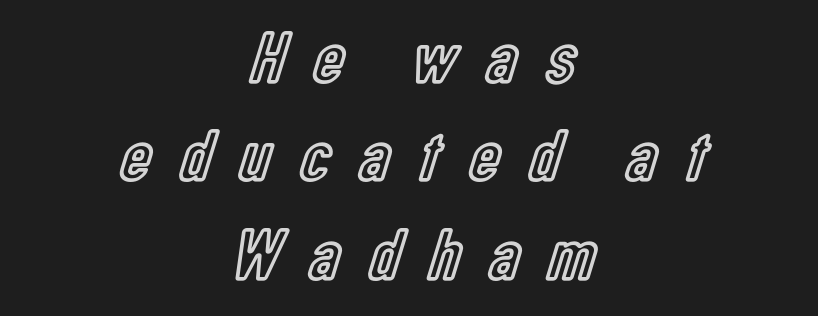
The image shows 74 px condensed type; set centered, normal line spacing (1.33x), unusually wide letter spacing (+0.4 em), not underlined; a medium x-height.
